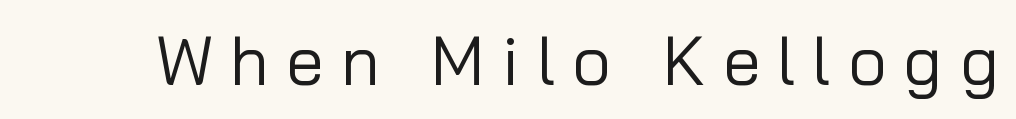
Q: Is the text bold? A: No.
Q: Is the text italic (slanted)? A: No, it is upright.
Q: Is the typeface a serif or a sans-serif typeface? A: Sans-serif.
Q: Is the text underlined? A: No.
Q: Is the spacing between letters normal or unusually wide? A: Unusually wide.
Q: Width (condensed, normal, or wide)? A: Normal.
Q: Stroke contrast? A: Low.
Q: x-height? A: Medium.
Q: Monospaced? A: No.
